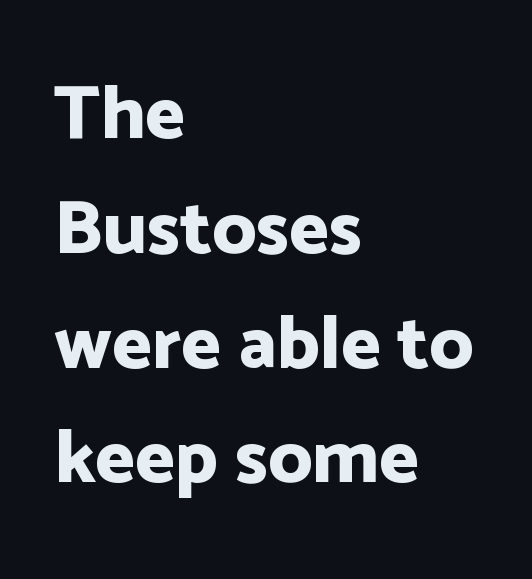
Q: Is the text bold? A: Yes.
Q: Is the text italic (slanted)? A: No, it is upright.
Q: Is the typeface a serif or a sans-serif typeface? A: Sans-serif.
Q: Is the text underlined? A: No.
Q: How is the paragraph aligned? A: Left-aligned.
Q: Is the spacing between letters normal or unusually wide? A: Normal.
Q: Is the spacing between lines tight, normal or loose? A: Normal.
Q: Width (condensed, normal, or wide)? A: Normal.
Q: Stroke contrast? A: Low.
Q: x-height? A: Medium.
Q: Monospaced? A: No.
